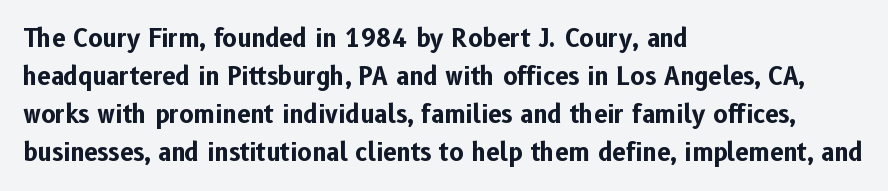
The image shows 24 px bold type, upright; set left-aligned, normal line spacing (1.59x), normal letter spacing, not underlined.
